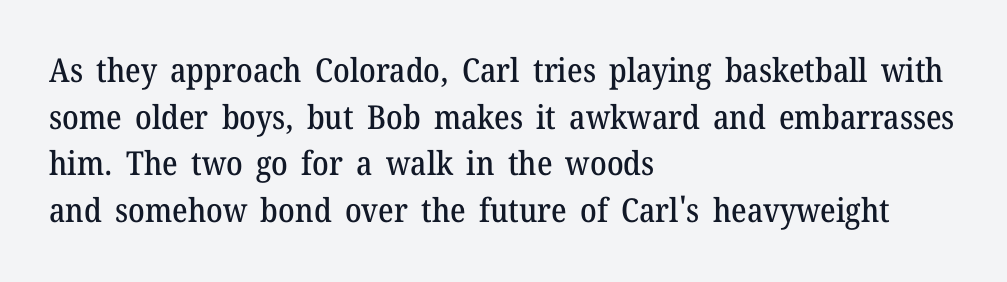
The image shows 33 px serif type, upright; set left-aligned, normal line spacing (1.41x), normal letter spacing, not underlined; medium stroke contrast and a medium x-height.
